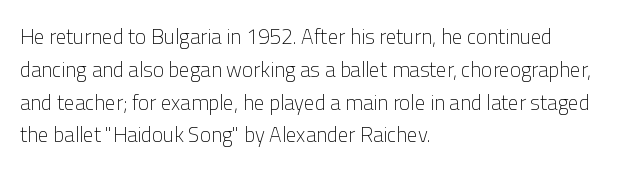
Q: Is the text bold? A: No.
Q: Is the text italic (slanted)? A: No, it is upright.
Q: Is the text underlined? A: No.
Q: How is the paragraph aligned? A: Left-aligned.
Q: Is the spacing between letters normal or unusually wide? A: Normal.
Q: Is the spacing between lines tight, normal or loose? A: Normal.
